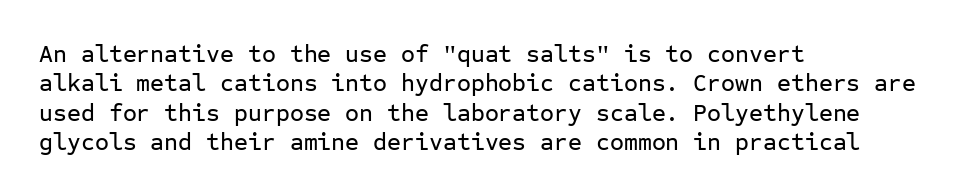
The image shows 24 px text type, upright; set left-aligned, line spacing 1.22x, normal letter spacing, not underlined.
